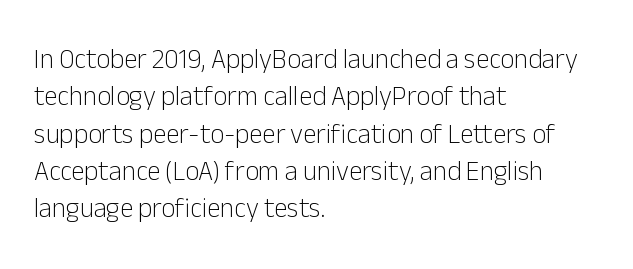
The image shows 27 px text type, upright; set left-aligned, normal line spacing (1.38x), normal letter spacing, not underlined.
